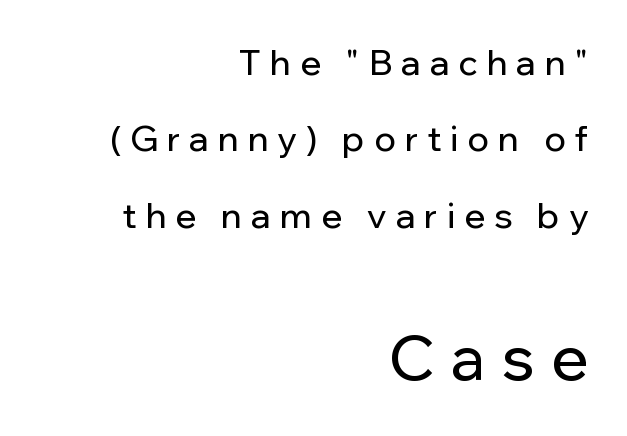
Each letter's strokes conclude bluntly, with no projecting serifs. Varying glyph widths throughout — classic text-font behaviour. These two chunks differ in scale, with the bottom chunk taking the larger measure. Baseline-to-baseline distance is far greater than the letter height. The lettering stays uniformly vertical, giving the passage a roman look. The passage shown has open, widely tracked lettering throughout.
